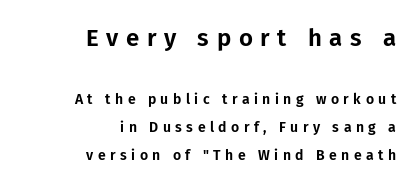
Q: Is the text italic (slanted)? A: No, it is upright.
Q: Is the text underlined? A: No.
Q: How is the paragraph aligned? A: Right-aligned.
Q: Is the spacing between letters normal or unusually wide? A: Unusually wide.
Q: Is the spacing between lines tight, normal or loose? A: Loose.
Q: Which block of text is set in a larger size, the first (top) or the second (bottom)? A: The first (top) one.
